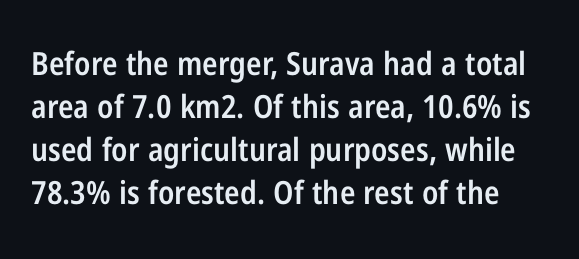
Plain, unruled lines of type. What's the leading like? Ordinary, nothing unusual. These lines are rendered in a variable-pitch font. Letterform terminals end flat and unadorned throughout the passage. You can tell it's not italic because the verticals are truly vertical. Between one letter and the next there's only the usual sliver of space.
